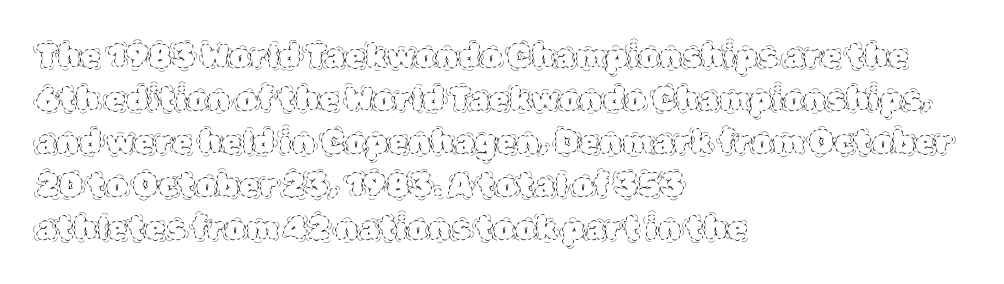
{"italic": "no", "bold": "no", "weight": "thin", "width": "normal", "x_height": "large", "monospaced": "no", "underline": "no", "align": "left", "line_spacing": "normal", "line_spacing_ratio": 1.3, "letter_spacing": "normal", "letter_spacing_em": 0.0, "glyph_px": 33}
